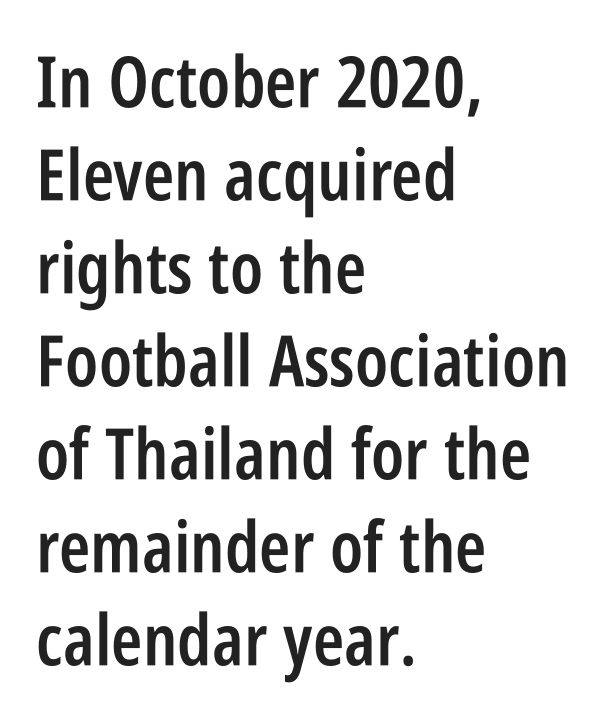
{"serif": "no", "italic": "no", "bold": "semi", "weight": "semibold", "width": "condensed", "stroke_contrast": "low", "x_height": "large", "monospaced": "no", "underline": "no", "align": "left", "line_spacing": "normal", "line_spacing_ratio": 1.31, "letter_spacing": "normal", "letter_spacing_em": 0.0, "glyph_px": 71}
